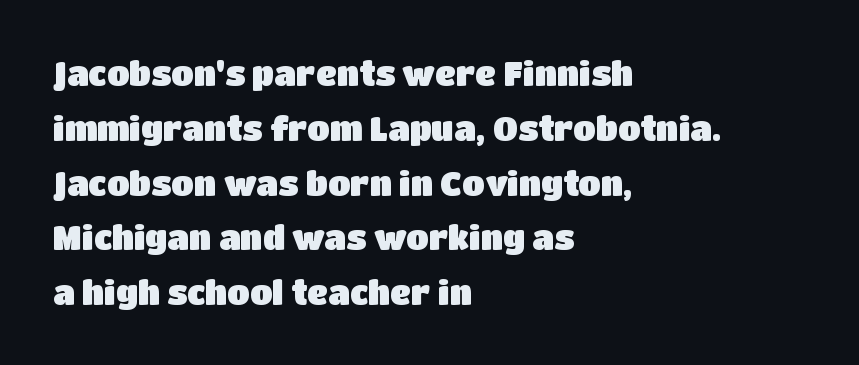
Descenders hang freely into open space. The rendering uses natural spacing where letterforms have individual widths. This rendering leaves character spacing at its baseline value. The vertical gap from one line to the next is medium. Where is the straight margin? On the left. Are there feet on the stems? There aren't — it's a sans.
